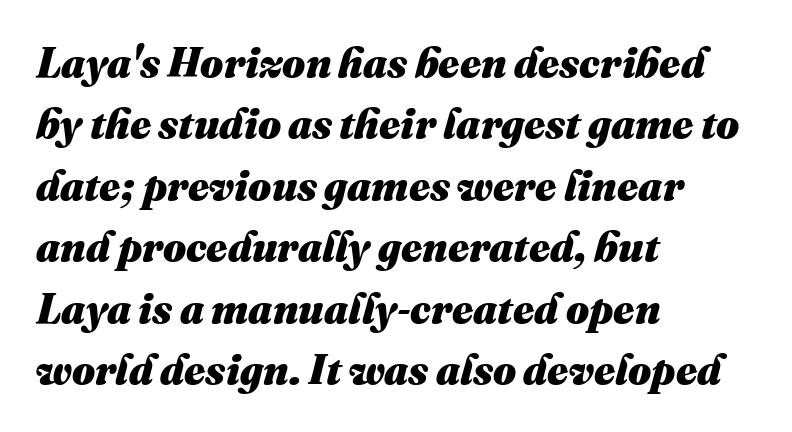
The zone under the glyphs is completely vacant. Tracking here is standard; glyphs follow each other at the usual distance. Baseline-to-baseline distance is the conventional proportion of letter height. You can tell it's italic because the verticals aren't actually vertical.
